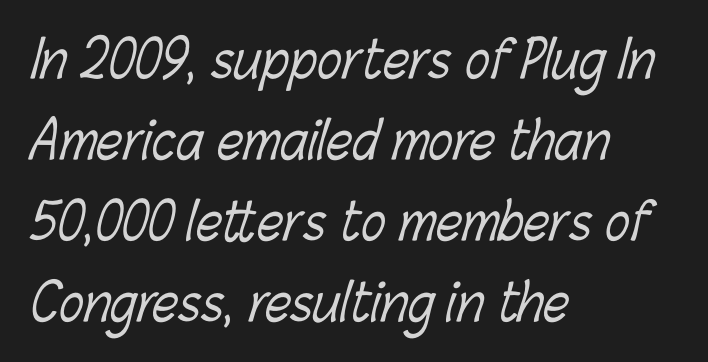
{"bold": "no", "weight": "light", "width": "condensed", "stroke_contrast": "low", "x_height": "medium", "monospaced": "no", "underline": "no", "align": "left", "line_spacing": "normal", "line_spacing_ratio": 1.59, "letter_spacing": "normal", "letter_spacing_em": 0.0, "glyph_px": 51}
